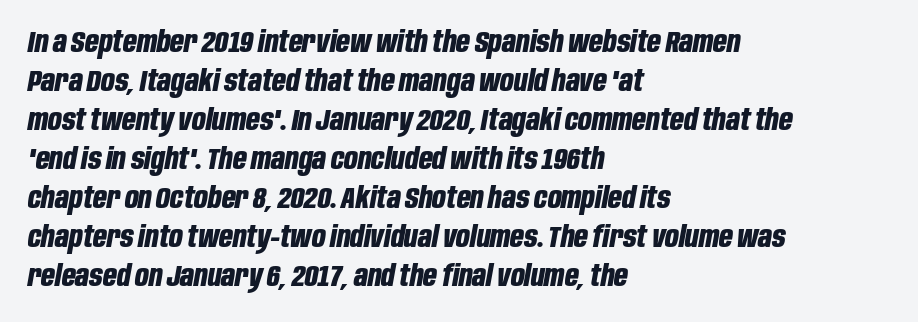
{"italic": "yes", "lean": "right", "slant_degrees": 10, "bold": "yes", "weight": "bold", "width": "condensed", "stroke_contrast": "low", "x_height": "large", "monospaced": "no", "underline": "no", "align": "left", "line_spacing": "normal", "line_spacing_ratio": 1.3, "letter_spacing": "normal", "letter_spacing_em": 0.0, "glyph_px": 30}
